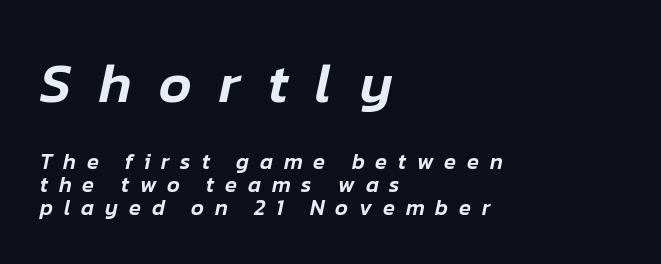
Does the lettering tilt? It does — this is italic. The lines are quadded left. A typesetter would call this heavily tracked-out type. Anything drawn beneath the words? Only blank space.
